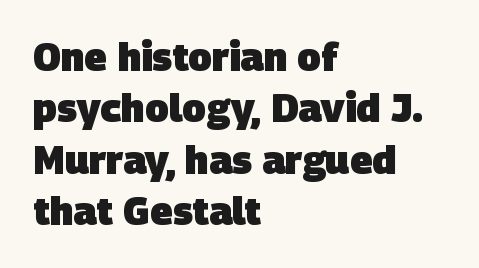
Q: Is the text bold? A: Yes.
Q: Is the typeface a serif or a sans-serif typeface? A: Sans-serif.
Q: Is the text underlined? A: No.
Q: How is the paragraph aligned? A: Left-aligned.
Q: Is the spacing between letters normal or unusually wide? A: Normal.
Q: Is the spacing between lines tight, normal or loose? A: Normal.
Q: Width (condensed, normal, or wide)? A: Normal.
Q: Stroke contrast? A: Low.
Q: x-height? A: Large.
Q: Monospaced? A: No.
